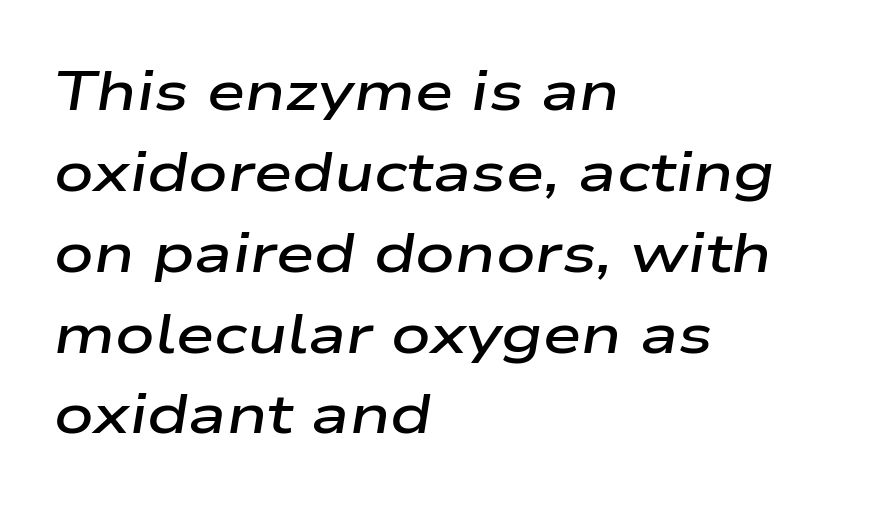
{"italic": "yes", "lean": "right", "slant_degrees": 9, "bold": "semi", "weight": "semibold", "width": "wide", "stroke_contrast": "low", "x_height": "medium", "monospaced": "no", "underline": "no", "align": "left", "line_spacing": "normal", "line_spacing_ratio": 1.47, "letter_spacing": "normal", "letter_spacing_em": 0.0, "glyph_px": 55}
